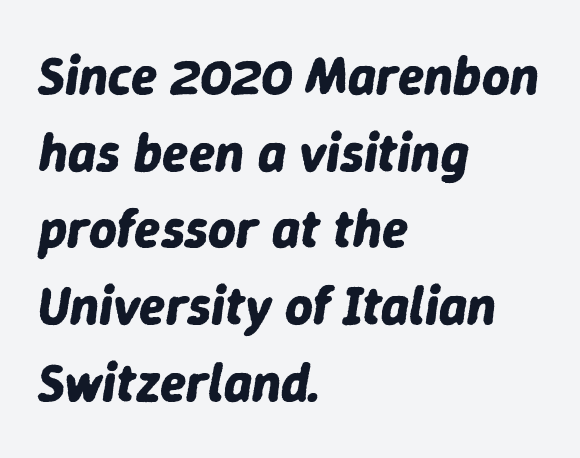
Horizontally, the lines are justified to the leading edge only. The letters advance in unequal steps, a hallmark of proportional type. How heavy is the stroke? Heavy — this is a bold. The leading is moderate, giving the passage an even texture. Anything drawn beneath the words? Only blank space.
